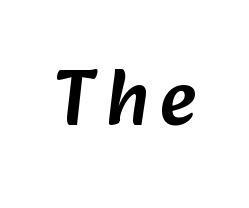
Q: Is the typeface a serif or a sans-serif typeface? A: Sans-serif.
Q: Is the text underlined? A: No.
Q: Width (condensed, normal, or wide)? A: Normal.
Q: Stroke contrast? A: Low.
Q: x-height? A: Medium.
Q: Monospaced? A: No.
